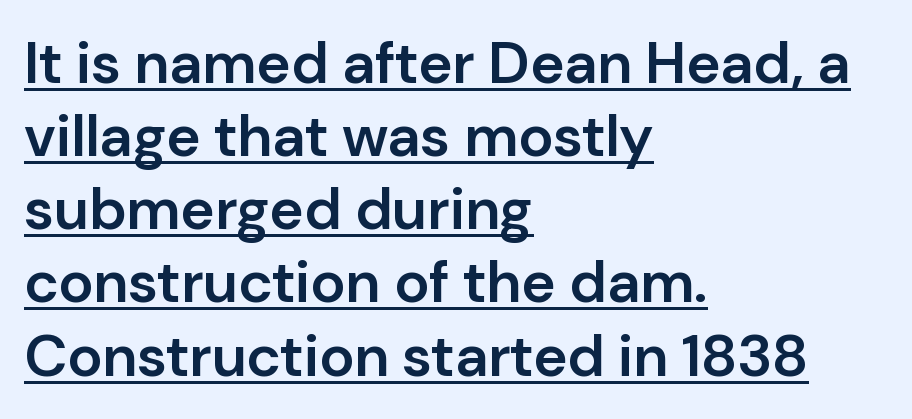
These lines were composed using upright roman letters. Between one letter and the next there's only the usual sliver of space. Spacing verdict: proportional, widths tailored to each character. Honestly, the underline is the first thing you notice here. I'd call this a sans setting — the letters go barefoot.
